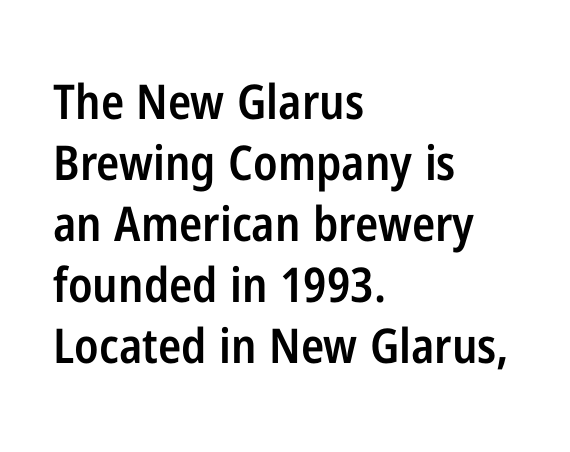
Descenders are the only things crossing below the line. The sample has been set in demibold, a notch under bold. Spacing verdict: proportional, widths tailored to each character. This rendering leaves character spacing at its baseline value. Upright lettering throughout.
